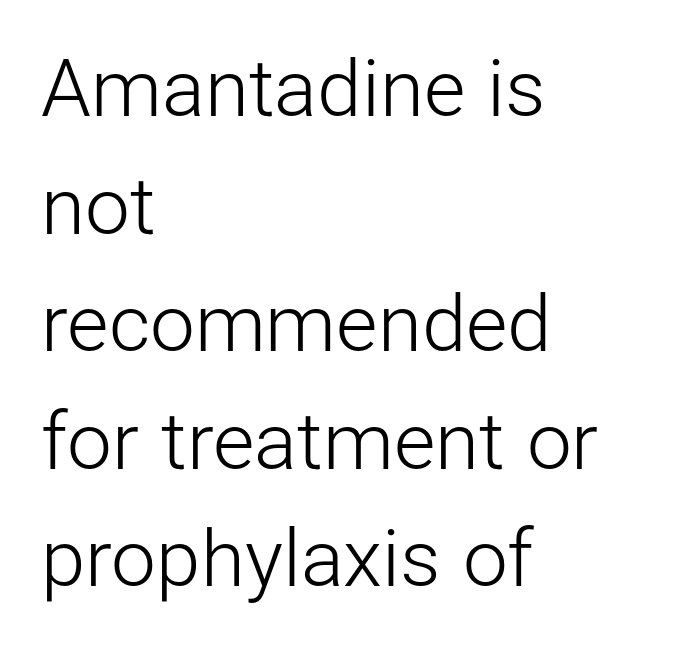
Q: Is the text bold? A: No.
Q: Is the text italic (slanted)? A: No, it is upright.
Q: Is the typeface a serif or a sans-serif typeface? A: Sans-serif.
Q: Is the text underlined? A: No.
Q: How is the paragraph aligned? A: Left-aligned.
Q: Is the spacing between letters normal or unusually wide? A: Normal.
Q: Is the spacing between lines tight, normal or loose? A: Normal.
Q: Width (condensed, normal, or wide)? A: Normal.
Q: Stroke contrast? A: Low.
Q: x-height? A: Medium.
Q: Monospaced? A: No.
